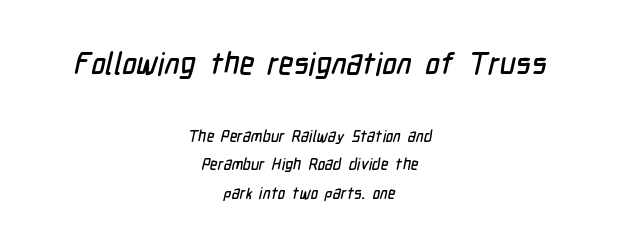
{"serif": "no", "width": "condensed", "stroke_contrast": "low", "x_height": "medium", "monospaced": "no", "underline": "no", "align": "center", "line_spacing_ratio": 1.78, "letter_spacing": "normal", "letter_spacing_em": 0.0, "larger_block": "first", "size_ratio": 1.94, "glyph_px": 31}
